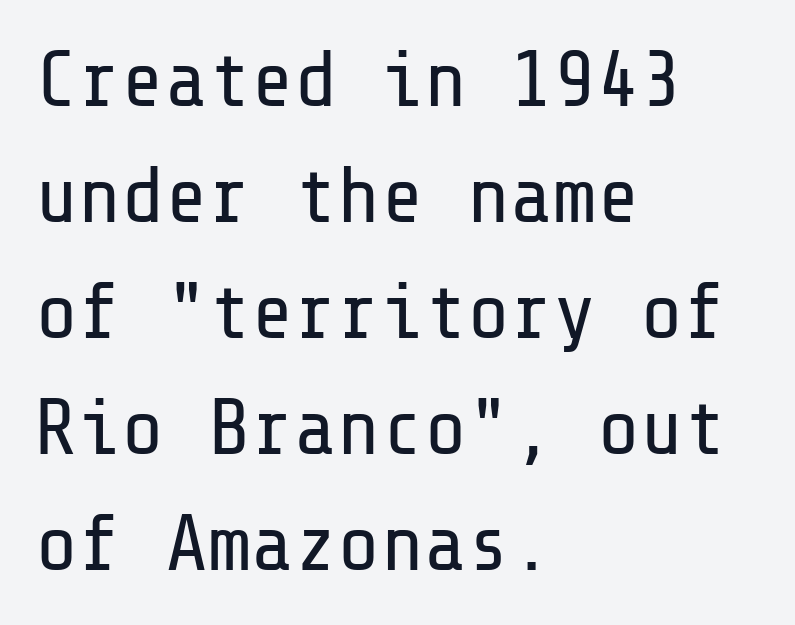
Q: Is the text bold? A: No.
Q: Is the text italic (slanted)? A: No, it is upright.
Q: Is the typeface a serif or a sans-serif typeface? A: Sans-serif.
Q: Is the text underlined? A: No.
Q: How is the paragraph aligned? A: Left-aligned.
Q: Is the spacing between letters normal or unusually wide? A: Normal.
Q: Is the spacing between lines tight, normal or loose? A: Normal.
Q: Width (condensed, normal, or wide)? A: Normal.
Q: Stroke contrast? A: Low.
Q: x-height? A: Medium.
